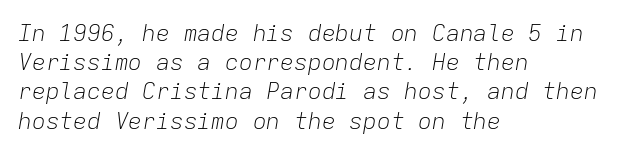
{"italic": "yes", "lean": "right", "slant_degrees": 9, "bold": "no", "underline": "no", "align": "left", "line_spacing": "normal", "line_spacing_ratio": 1.27, "letter_spacing": "normal", "letter_spacing_em": 0.0, "glyph_px": 23}
